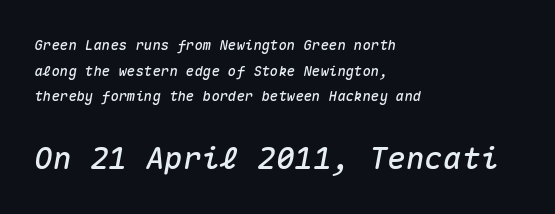
{"italic": "yes", "lean": "right", "slant_degrees": 10, "width": "normal", "stroke_contrast": "medium", "x_height": "medium", "monospaced": "yes", "underline": "no", "align": "left", "line_spacing_ratio": 1.83, "letter_spacing": "normal", "letter_spacing_em": 0.0, "larger_block": "second", "size_ratio": 2.21, "glyph_px": 31}
